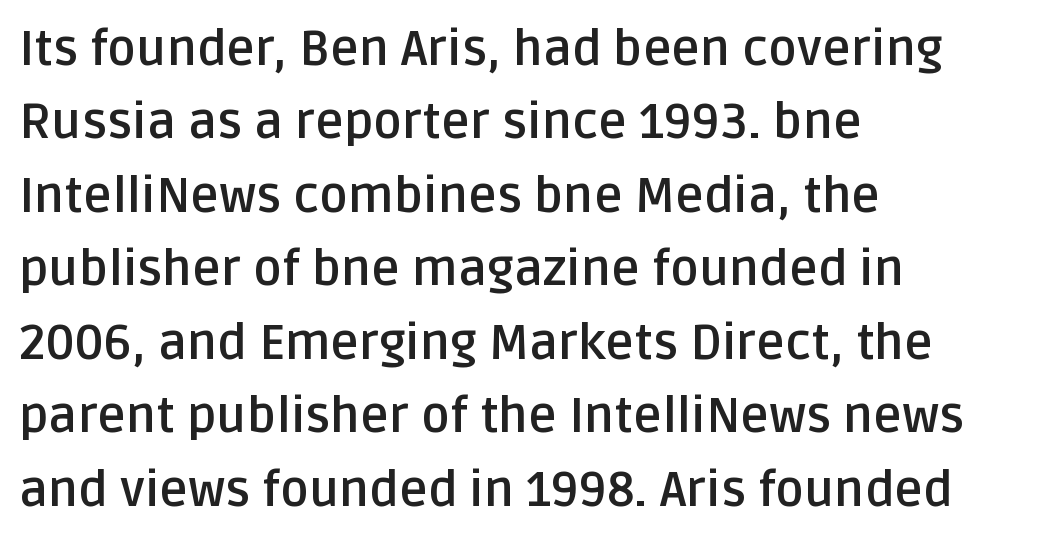
Q: Is the text bold? A: Yes.
Q: Is the text italic (slanted)? A: No, it is upright.
Q: Is the typeface a serif or a sans-serif typeface? A: Sans-serif.
Q: Is the text underlined? A: No.
Q: How is the paragraph aligned? A: Left-aligned.
Q: Is the spacing between letters normal or unusually wide? A: Normal.
Q: Is the spacing between lines tight, normal or loose? A: Normal.
Q: Width (condensed, normal, or wide)? A: Normal.
Q: Stroke contrast? A: Low.
Q: x-height? A: Large.
Q: Monospaced? A: No.
